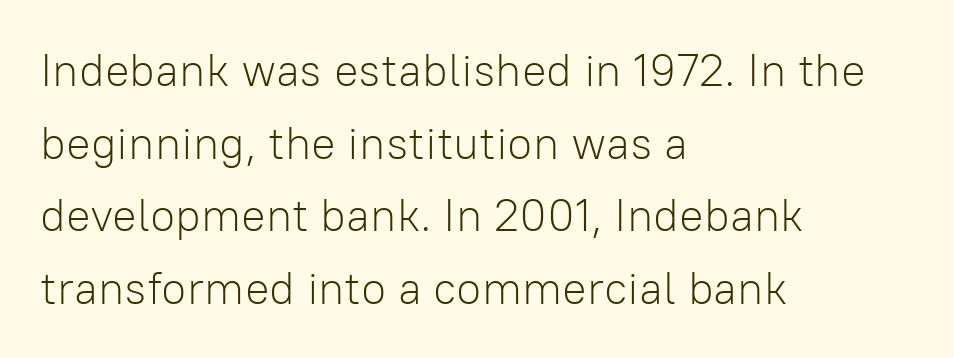
The image shows 46 px light sans-serif type, upright; set left-aligned, normal line spacing (1.58x), normal letter spacing, not underlined; low stroke contrast and a medium x-height.
